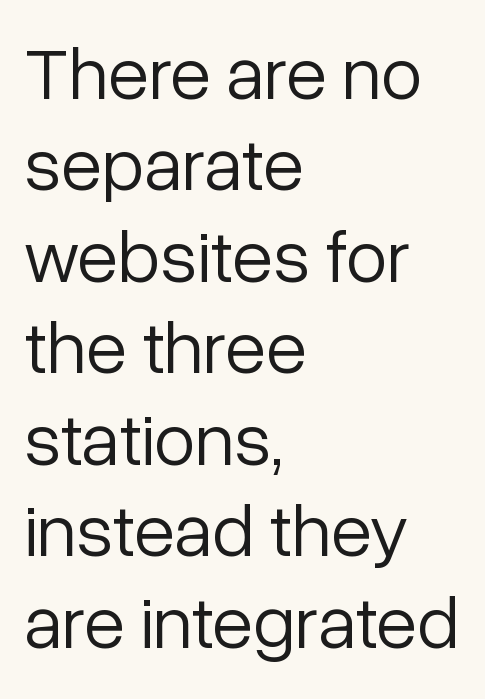
The image shows 75 px light sans-serif type, upright; set left-aligned, line spacing 1.22x, normal letter spacing, not underlined; low stroke contrast and a medium x-height.
